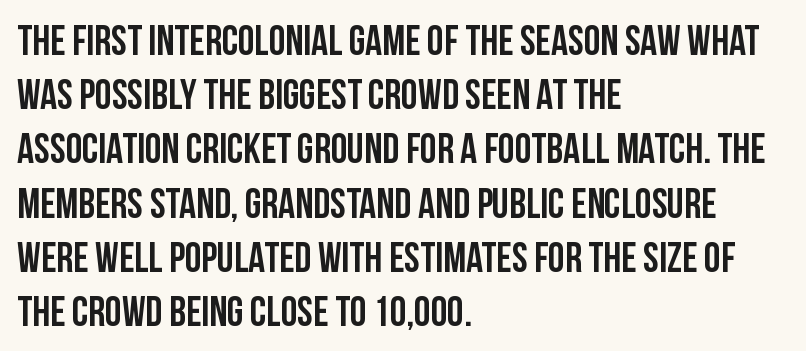
The image shows 42 px condensed sans-serif type, upright; set left-aligned, normal line spacing (1.29x), normal letter spacing, not underlined; low stroke contrast and a large x-height.
